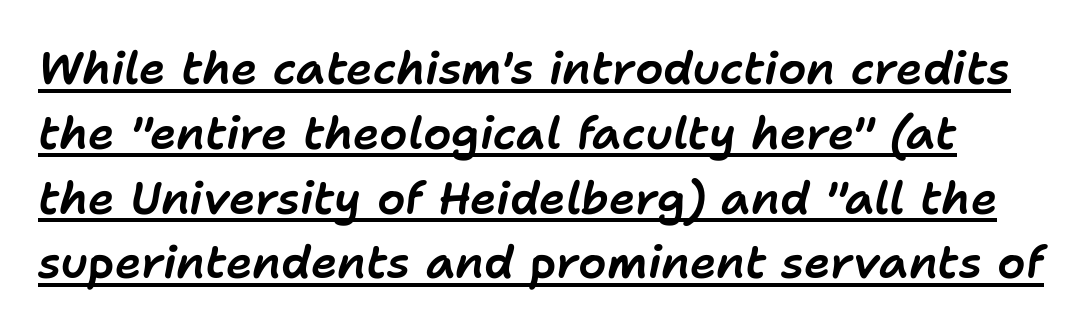
The image shows 45 px text type, italic (leaning right); set normal line spacing (1.44x), normal letter spacing, underlined; low stroke contrast and a medium x-height.
